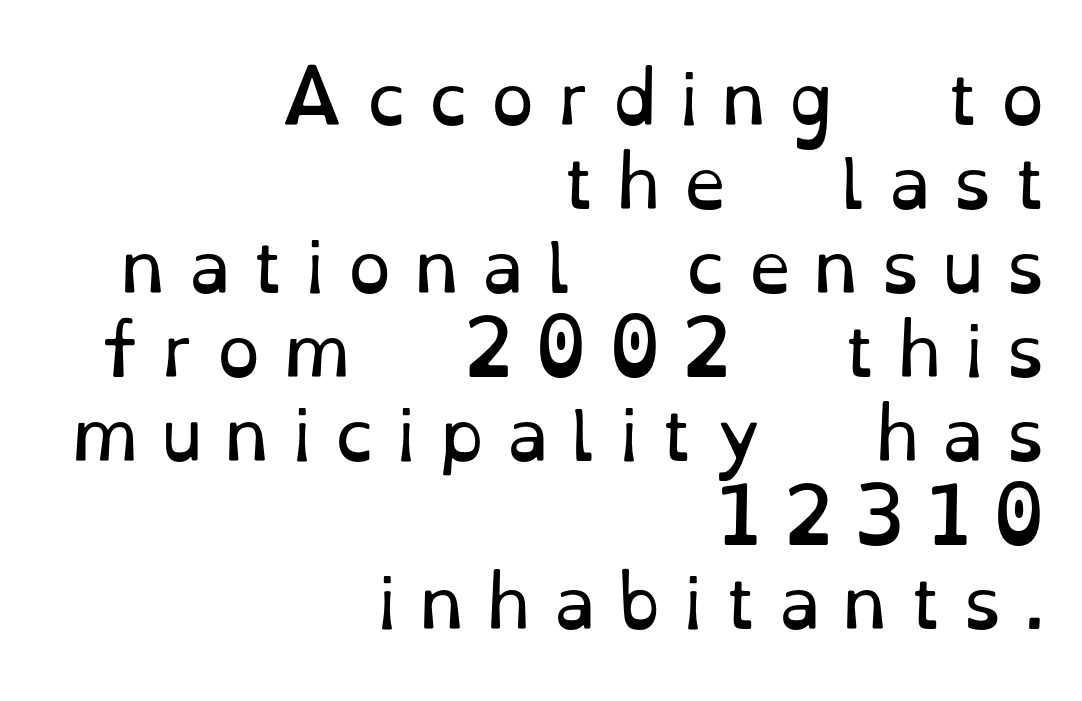
Substantial extra tracking has been applied to these lines. Descenders hang freely into open space. Weight class: somewhere from thin through regular. A typesetter would mark this as roman, not italic. Visually the block forms a straight wall on the right and a jagged coastline on the left. A typesetter would call this proportional, since set widths differ per character.
